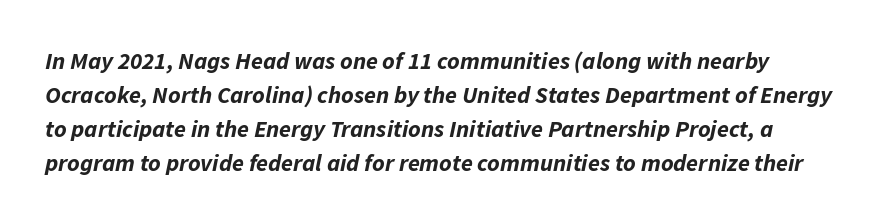
Q: Is the text bold? A: Yes.
Q: Is the text italic (slanted)? A: Yes, it leans right by about 11 degrees.
Q: Is the text underlined? A: No.
Q: Is the spacing between letters normal or unusually wide? A: Normal.
Q: Is the spacing between lines tight, normal or loose? A: Normal.
